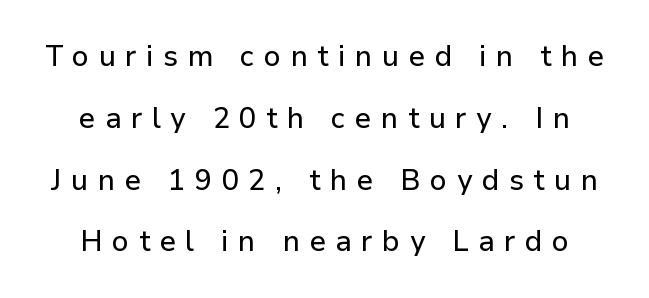
This sample uses expanded letter spacing, leaving extra air between glyphs. Varying glyph widths throughout — classic text-font behaviour. No feet cap the strokes, marking this as sans-serif type. Do the letters lean? They stand straight.
